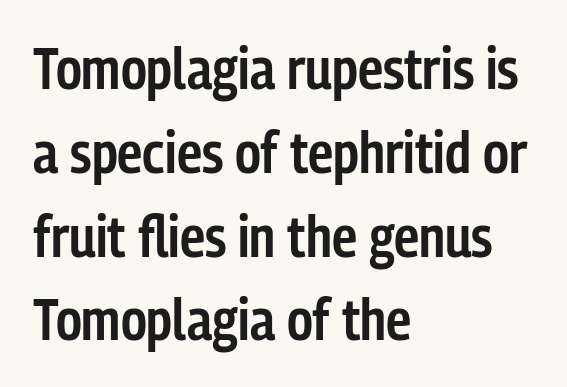
Tall strokes in this sample are plumb rather than angled. Varying glyph widths throughout — classic text-font behaviour. This sample is left-justified, so line endings fall wherever the words run out. Lines of text with bare space underneath.
